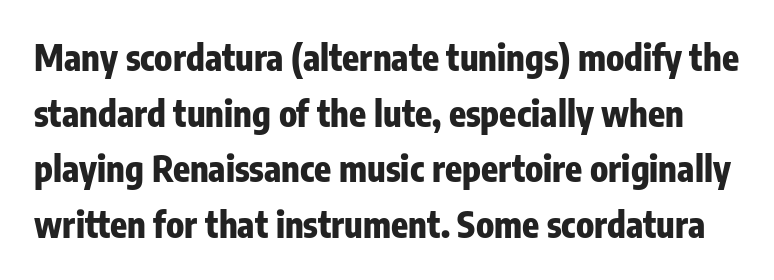
The image shows 35 px heavy, condensed sans-serif type, upright; set normal line spacing (1.59x), normal letter spacing, not underlined; low stroke contrast and a medium x-height.
